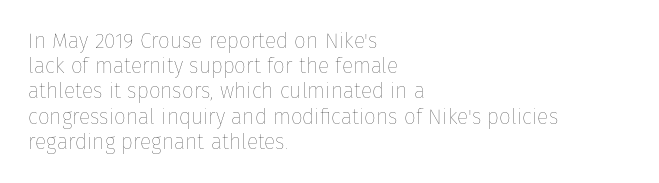
{"italic": "no", "bold": "no", "underline": "no", "align": "left", "line_spacing_ratio": 1.2, "letter_spacing": "normal", "letter_spacing_em": 0.0, "glyph_px": 21}
